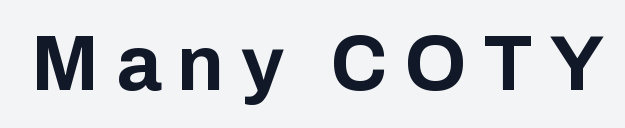
Q: Is the text bold? A: Yes.
Q: Is the text italic (slanted)? A: No, it is upright.
Q: Is the typeface a serif or a sans-serif typeface? A: Sans-serif.
Q: Is the text underlined? A: No.
Q: Is the spacing between letters normal or unusually wide? A: Unusually wide.
Q: Width (condensed, normal, or wide)? A: Normal.
Q: Stroke contrast? A: Low.
Q: x-height? A: Medium.
Q: Monospaced? A: No.
